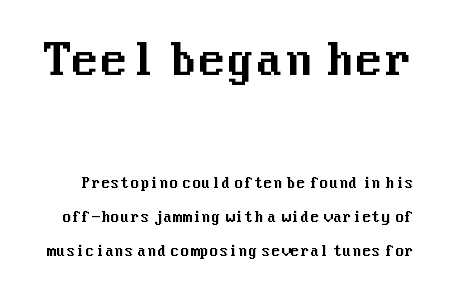
{"serif": "no", "italic": "no", "width": "normal", "stroke_contrast": "medium", "x_height": "medium", "underline": "no", "line_spacing": "loose", "line_spacing_ratio": 2.42, "letter_spacing": "normal", "letter_spacing_em": 0.0, "larger_block": "first", "size_ratio": 3.0, "glyph_px": 42}
